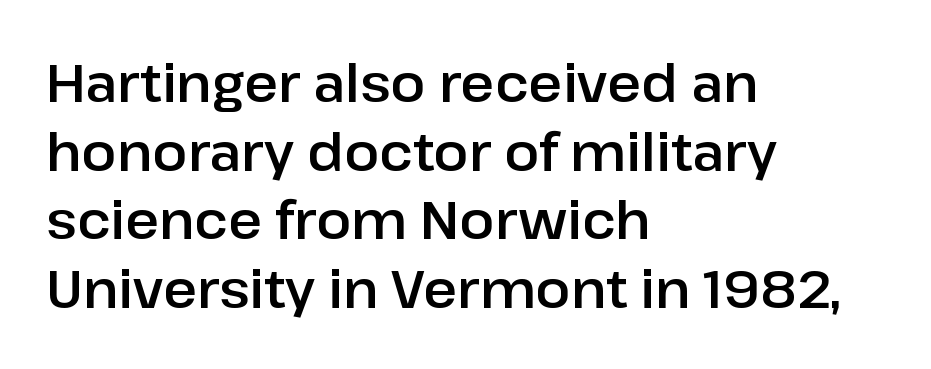
{"serif": "no", "italic": "no", "width": "normal", "stroke_contrast": "low", "x_height": "medium", "monospaced": "no", "underline": "no", "align": "left", "line_spacing": "normal", "line_spacing_ratio": 1.32, "letter_spacing": "normal", "letter_spacing_em": 0.0, "glyph_px": 52}
